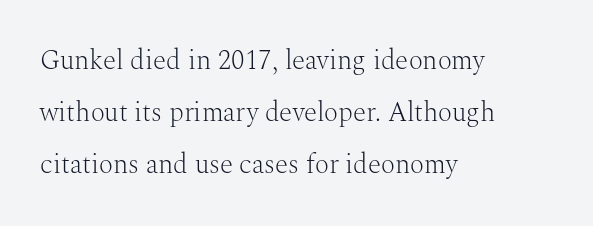
Q: Is the text bold? A: No.
Q: Is the text italic (slanted)? A: No, it is upright.
Q: Is the text underlined? A: No.
Q: How is the paragraph aligned? A: Left-aligned.
Q: Is the spacing between letters normal or unusually wide? A: Normal.
Q: Is the spacing between lines tight, normal or loose? A: Loose.
